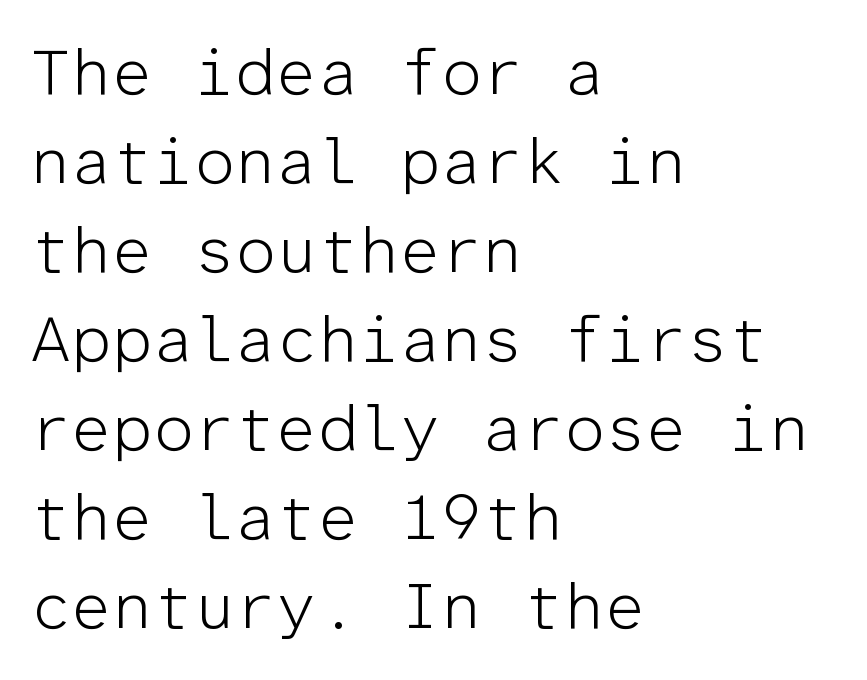
The image shows 65 px light sans-serif type, upright, monospaced; set left-aligned, normal line spacing (1.37x), normal letter spacing, not underlined; low stroke contrast and a medium x-height.
